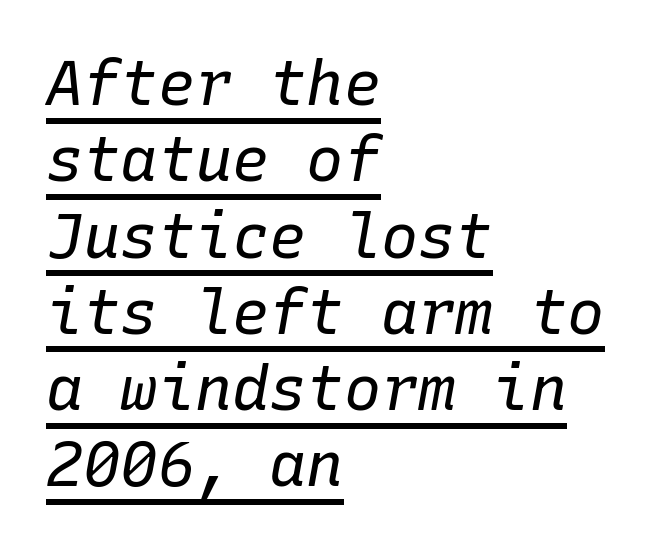
Letter spacing: default. Weight: not bold — regular or lighter. Somebody hit Ctrl+U on this one — the words are underlined. Do the characters align in a grid? Yes, the font is monospaced.
